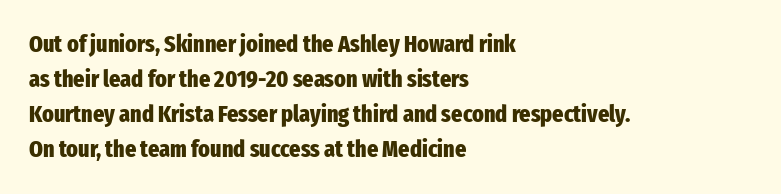
A classic flush-left, rag-right setting is used for this passage. The strokes are fattened all the way to bold. Plain, unruled lines of type. Tracking value appears to be zero — textbook default spacing.
